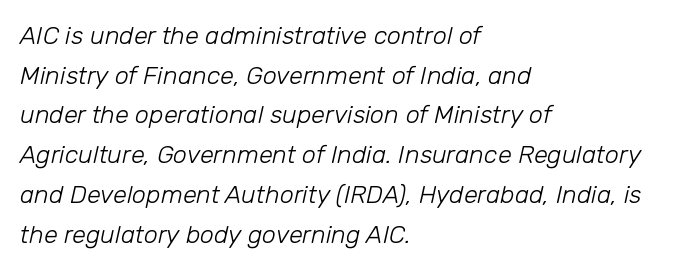
Descenders are the only things crossing below the line. Default kerning and tracking; the words read as compact shapes. The rendering applies a slant to the glyphs. Is this a heavy cut? Hardly; it is regular or lighter.
